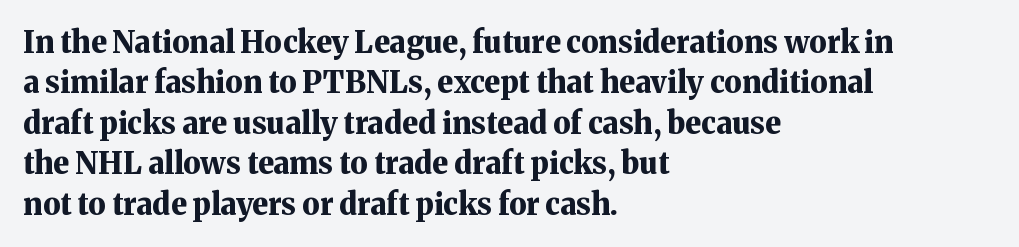
The typesetter chose a ragged-right arrangement here. The face used here is rendered with its standard letterfit. These lines are rendered in a variable-pitch font. Whoever set this chose a conventional vertical rhythm.
